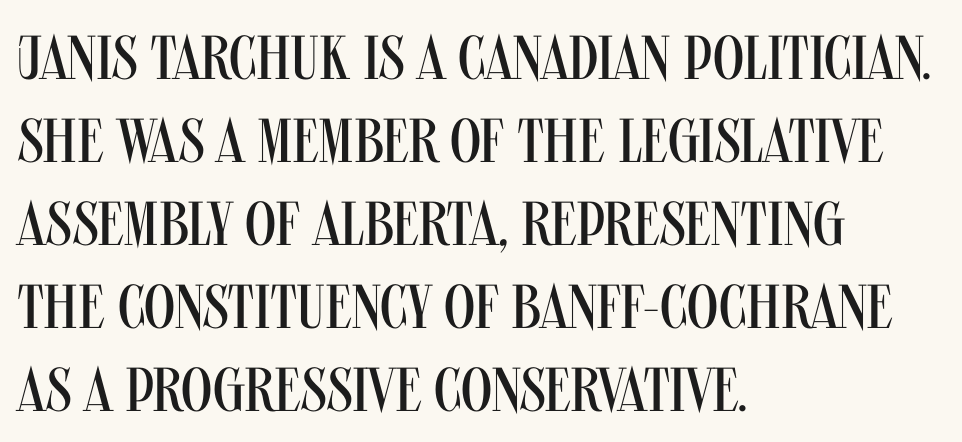
Q: Is the text bold? A: No.
Q: Is the text italic (slanted)? A: No, it is upright.
Q: Is the typeface a serif or a sans-serif typeface? A: Sans-serif.
Q: Is the text underlined? A: No.
Q: How is the paragraph aligned? A: Left-aligned.
Q: Is the spacing between letters normal or unusually wide? A: Normal.
Q: Is the spacing between lines tight, normal or loose? A: Normal.
Q: Width (condensed, normal, or wide)? A: Condensed.
Q: Stroke contrast? A: Medium.
Q: x-height? A: Large.
Q: Monospaced? A: No.
